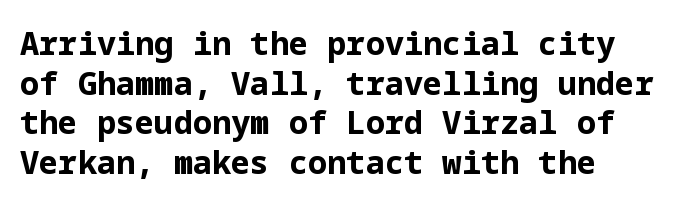
Letterform terminals end flat and unadorned throughout the passage. Short note: letters normally spaced. Heavy-handed strokes throughout: this text is bold. You can tell it's not italic because the verticals are truly vertical. A bare baseline throughout the passage.
